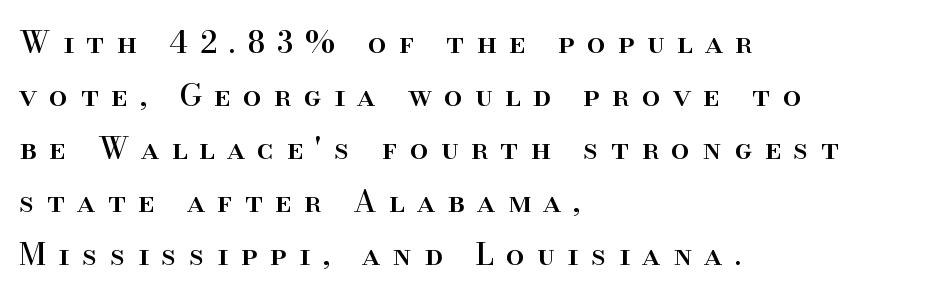
The image shows 30 px serif type, upright; set left-aligned, line spacing 1.77x, unusually wide letter spacing (+0.41 em), not underlined; high stroke contrast and a small x-height.
